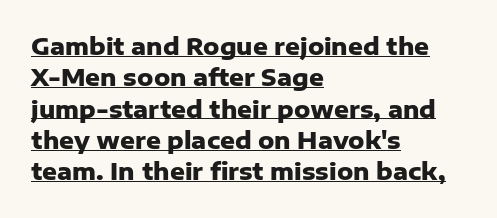
Like a heading marked for emphasis, these lines bear an underscore. No italicization has been applied; the sample stays upright. The line-height multiplier appears to be the usual default. The paragraph has a hard left edge and a soft right edge.
